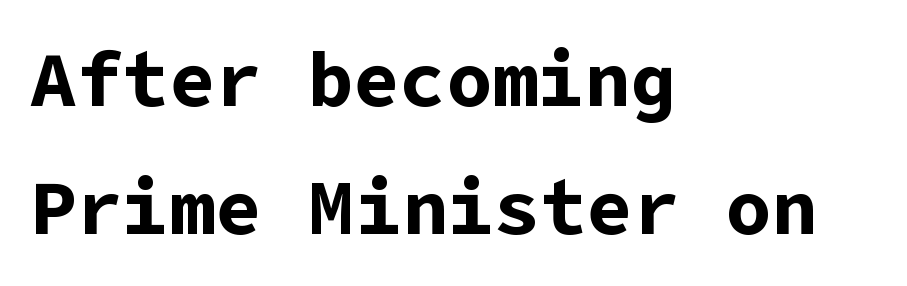
Q: Is the text bold? A: Yes.
Q: Is the text italic (slanted)? A: No, it is upright.
Q: Is the typeface a serif or a sans-serif typeface? A: Sans-serif.
Q: Is the text underlined? A: No.
Q: How is the paragraph aligned? A: Left-aligned.
Q: Is the spacing between letters normal or unusually wide? A: Normal.
Q: Is the spacing between lines tight, normal or loose? A: Normal.
Q: Width (condensed, normal, or wide)? A: Normal.
Q: Stroke contrast? A: Low.
Q: x-height? A: Medium.
